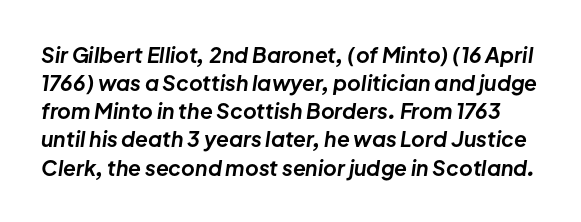
The image shows 21 px bold type, italic (leaning right); set normal line spacing (1.34x), normal letter spacing, not underlined.
